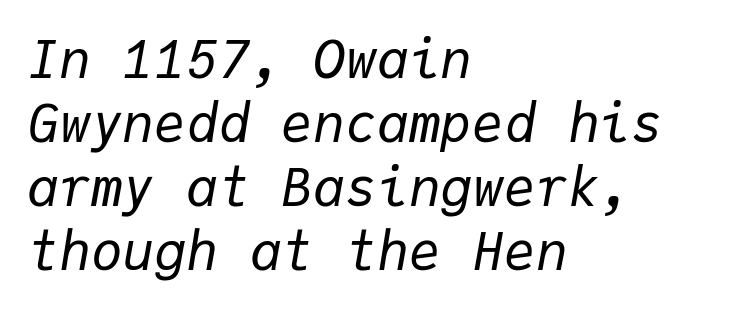
Every character here occupies the same horizontal width, giving the sample a typewriter-like rhythm. The foot of each line stays bare and open. A classic flush-left, rag-right setting is used for this passage. The characters are drawn with everyday or finer stroke widths.
